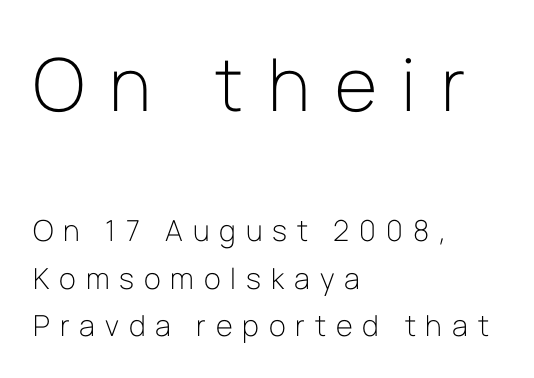
Q: Is the text bold? A: No.
Q: Is the text italic (slanted)? A: No, it is upright.
Q: Is the typeface a serif or a sans-serif typeface? A: Sans-serif.
Q: Is the text underlined? A: No.
Q: How is the paragraph aligned? A: Left-aligned.
Q: Is the spacing between letters normal or unusually wide? A: Unusually wide.
Q: Is the spacing between lines tight, normal or loose? A: Normal.
Q: Which block of text is set in a larger size, the first (top) or the second (bottom)? A: The first (top) one.
Q: Width (condensed, normal, or wide)? A: Normal.
Q: Stroke contrast? A: Low.
Q: x-height? A: Medium.
Q: Monospaced? A: No.
